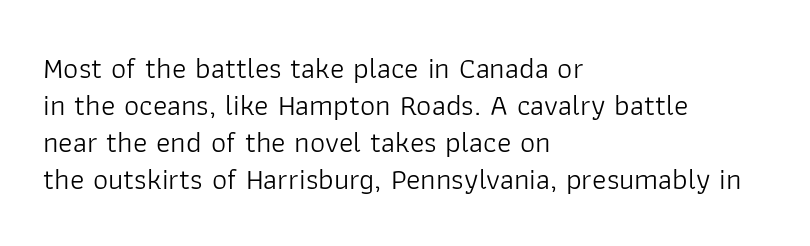
{"serif": "no", "italic": "no", "bold": "no", "weight": "light", "width": "normal", "stroke_contrast": "low", "x_height": "medium", "monospaced": "no", "underline": "no", "align": "left", "line_spacing_ratio": 1.23, "letter_spacing": "normal", "letter_spacing_em": 0.0, "glyph_px": 30}
